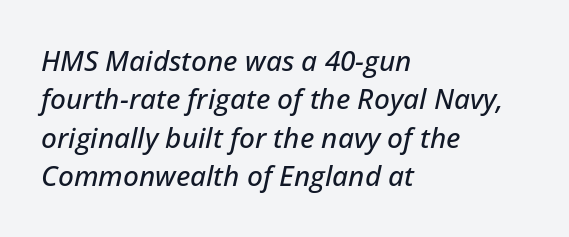
The passage shown is typed in a proportional face where columns would drift. The rendering keeps characters at their native spacing. Style check: oblique. The rows are spaced the way most documents space them. Line beginnings align vertically; line endings do not. Only glyphs here, with clear space below each row.
